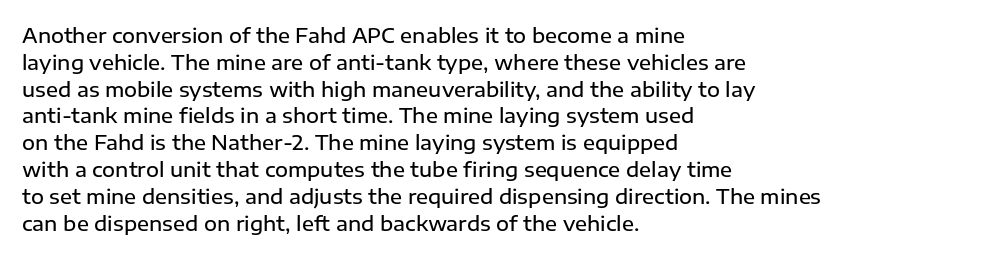
The image shows 20 px text type, upright; set left-aligned, normal line spacing (1.34x), normal letter spacing, not underlined.
